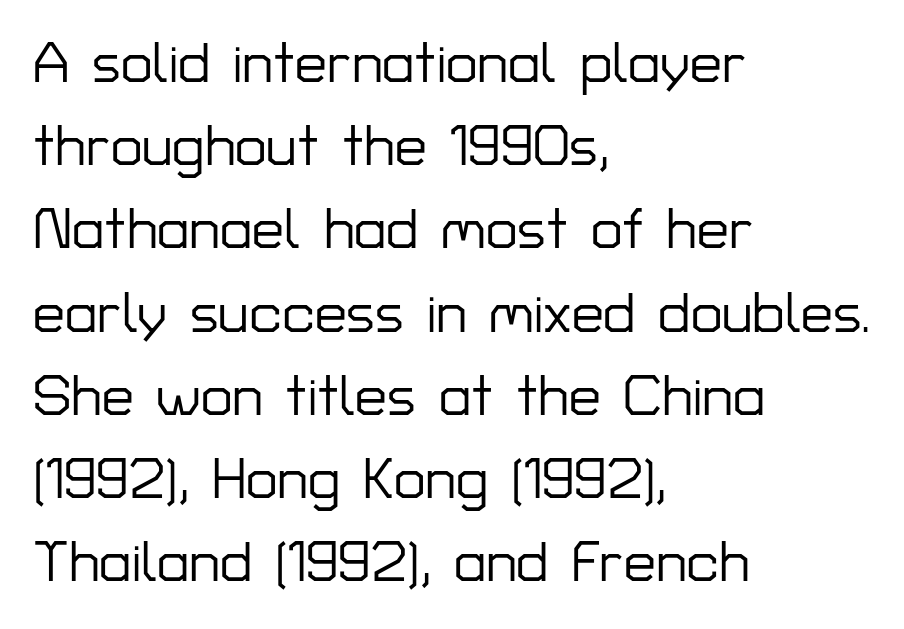
The image shows 57 px sans-serif type, upright; set left-aligned, normal line spacing (1.46x), normal letter spacing, not underlined; low stroke contrast and a medium x-height.
